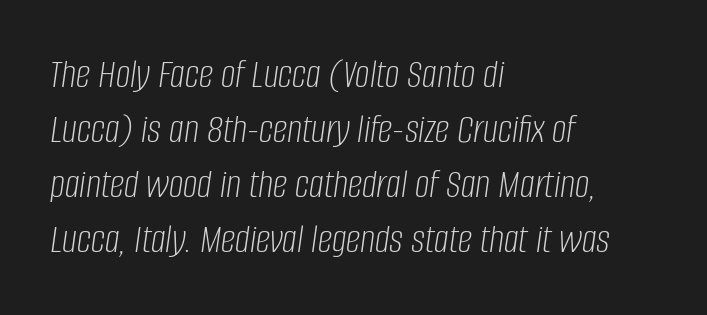
The image shows 41 px light, condensed type, italic (leaning right); set left-aligned, normal line spacing (1.34x), normal letter spacing, not underlined; low stroke contrast and a large x-height.
